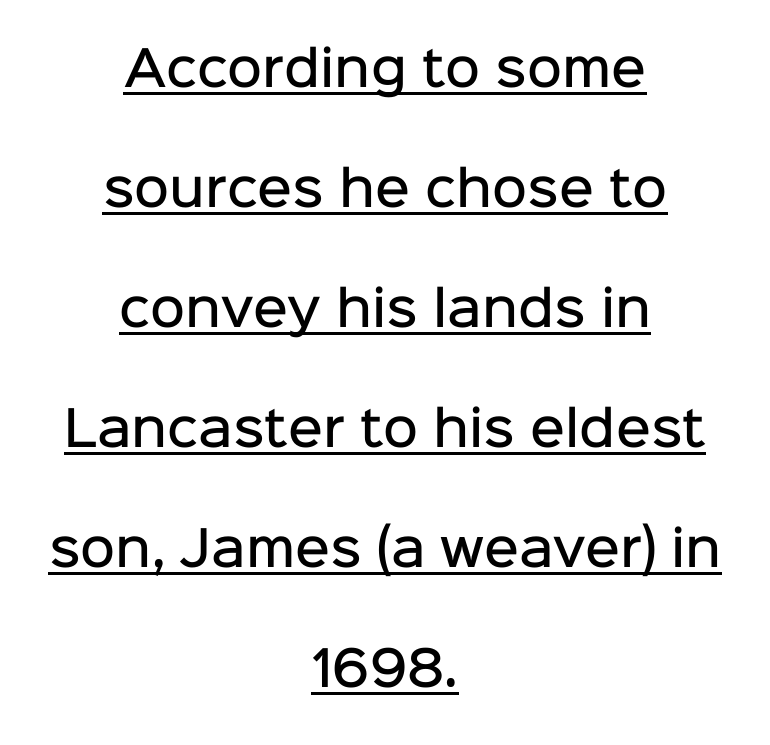
The typesetter has applied underlining to the passage shown. The whitespace from short lines is split evenly between both sides. Does the leading feel generous? Absolutely, it's lavish. Is this a fixed-width face? No — the glyphs have proportional, varying widths. Observe the ordinary spacing: letters are neighbours, not strangers. Designer's note — italics off, roman on.
